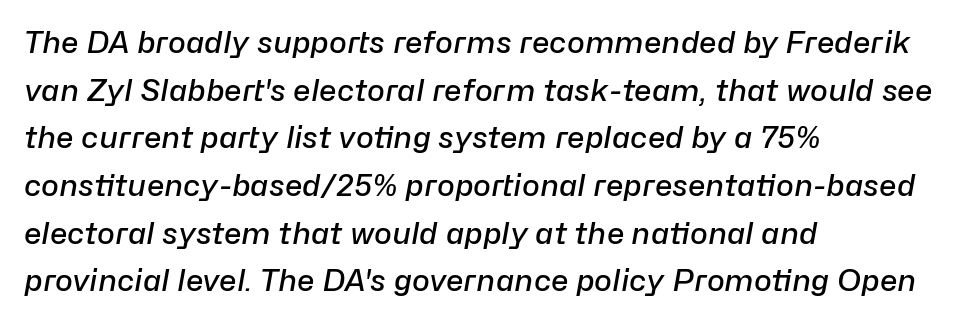
The image shows 30 px semibold type, italic (leaning right); set left-aligned, normal line spacing (1.59x), normal letter spacing, not underlined; low stroke contrast and a medium x-height.
